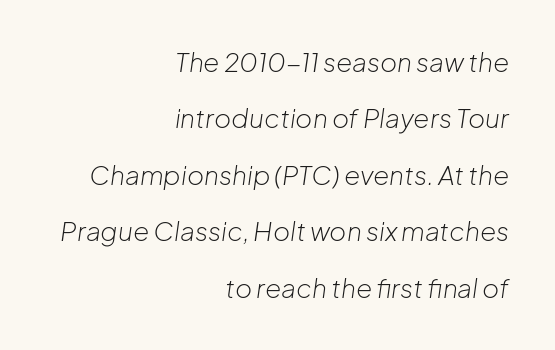
Q: Is the text bold? A: No.
Q: Is the text italic (slanted)? A: Yes, it leans right by about 8 degrees.
Q: Is the text underlined? A: No.
Q: How is the paragraph aligned? A: Right-aligned.
Q: Is the spacing between letters normal or unusually wide? A: Normal.
Q: Is the spacing between lines tight, normal or loose? A: Loose.
